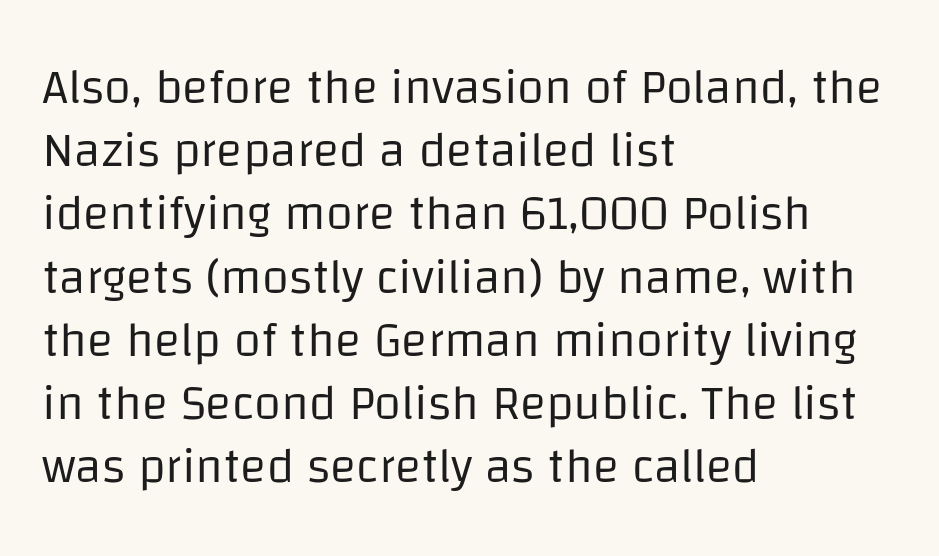
{"serif": "no", "italic": "no", "bold": "no", "weight": "regular", "width": "normal", "stroke_contrast": "low", "x_height": "large", "monospaced": "no", "underline": "no", "align": "left", "line_spacing": "normal", "line_spacing_ratio": 1.29, "letter_spacing": "normal", "letter_spacing_em": 0.0, "glyph_px": 49}
